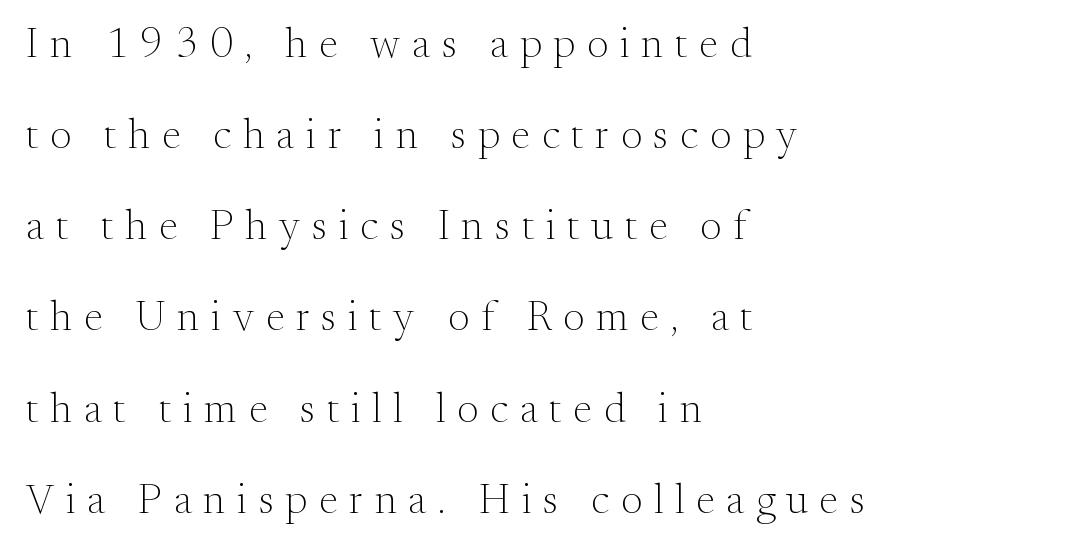
Q: Is the text bold? A: No.
Q: Is the text italic (slanted)? A: No, it is upright.
Q: Is the typeface a serif or a sans-serif typeface? A: Serif.
Q: Is the text underlined? A: No.
Q: How is the paragraph aligned? A: Left-aligned.
Q: Is the spacing between letters normal or unusually wide? A: Unusually wide.
Q: Is the spacing between lines tight, normal or loose? A: Loose.
Q: Width (condensed, normal, or wide)? A: Normal.
Q: Stroke contrast? A: Medium.
Q: x-height? A: Small.
Q: Monospaced? A: No.
